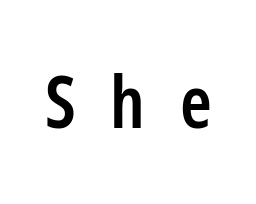
Q: Is the text bold? A: Semi-bold.
Q: Is the text italic (slanted)? A: No, it is upright.
Q: Is the typeface a serif or a sans-serif typeface? A: Sans-serif.
Q: Is the text underlined? A: No.
Q: Is the spacing between letters normal or unusually wide? A: Unusually wide.
Q: Width (condensed, normal, or wide)? A: Condensed.
Q: Stroke contrast? A: Low.
Q: x-height? A: Medium.
Q: Monospaced? A: No.
